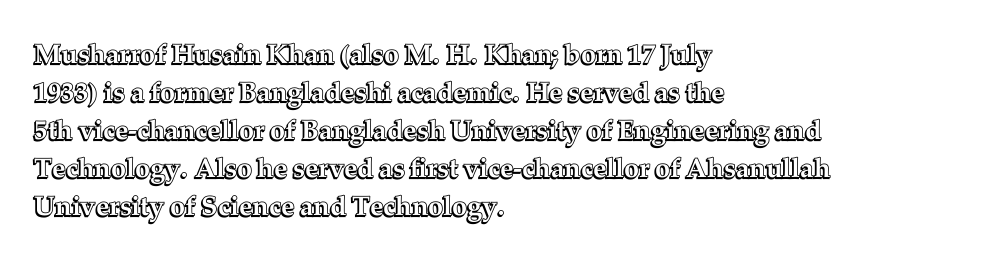
{"italic": "no", "underline": "no", "align": "left", "line_spacing": "normal", "line_spacing_ratio": 1.41, "letter_spacing": "normal", "letter_spacing_em": 0.0, "glyph_px": 27}
